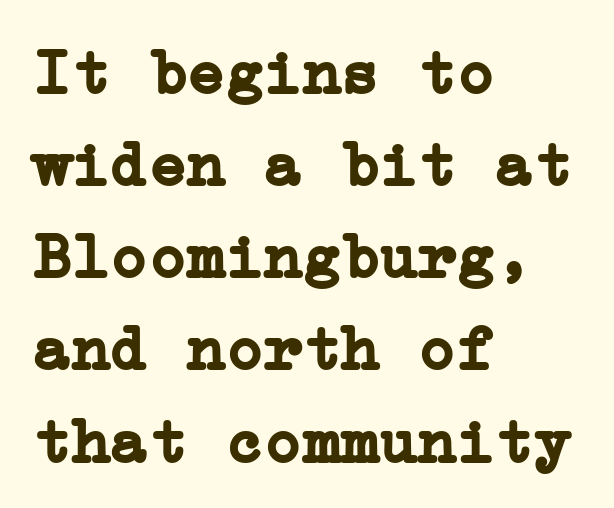
The image shows 64 px semibold serif type, upright; set left-aligned, normal line spacing (1.44x), normal letter spacing, not underlined; low stroke contrast and a medium x-height.
